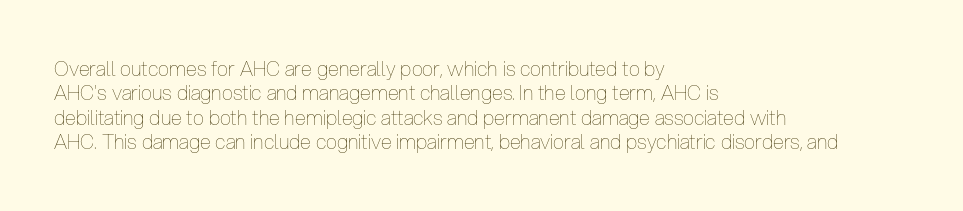
Q: Is the text bold? A: No.
Q: Is the text italic (slanted)? A: No, it is upright.
Q: Is the text underlined? A: No.
Q: How is the paragraph aligned? A: Left-aligned.
Q: Is the spacing between letters normal or unusually wide? A: Normal.
